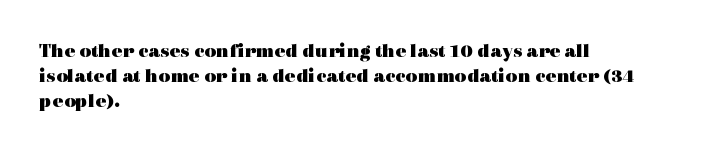
Q: Is the text bold? A: Yes.
Q: Is the text italic (slanted)? A: No, it is upright.
Q: Is the text underlined? A: No.
Q: How is the paragraph aligned? A: Left-aligned.
Q: Is the spacing between letters normal or unusually wide? A: Normal.
